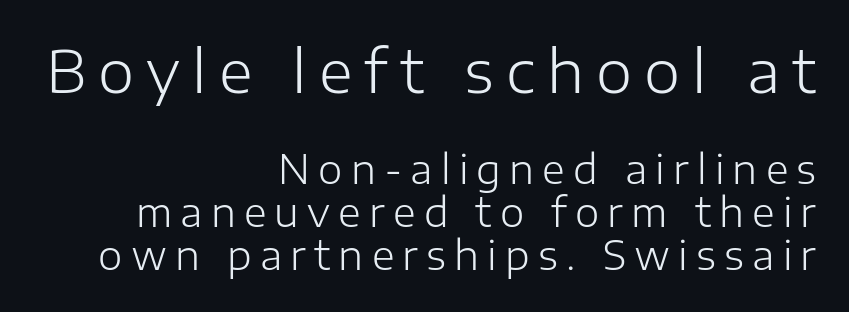
Q: Is the text bold? A: No.
Q: Is the text italic (slanted)? A: No, it is upright.
Q: Is the typeface a serif or a sans-serif typeface? A: Sans-serif.
Q: Is the text underlined? A: No.
Q: How is the paragraph aligned? A: Right-aligned.
Q: Is the spacing between letters normal or unusually wide? A: Unusually wide.
Q: Is the spacing between lines tight, normal or loose? A: Tight.
Q: Which block of text is set in a larger size, the first (top) or the second (bottom)? A: The first (top) one.
Q: Width (condensed, normal, or wide)? A: Normal.
Q: Stroke contrast? A: Low.
Q: x-height? A: Medium.
Q: Monospaced? A: No.
